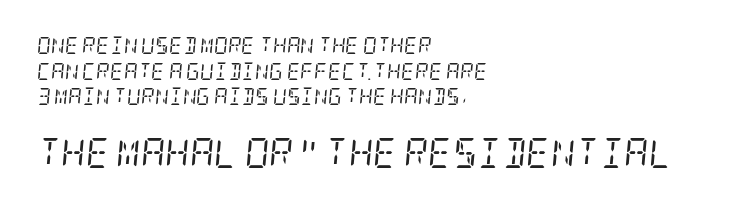
The image shows 30 px regular-weight, condensed serif type, italic (leaning right); set left-aligned, normal line spacing (1.51x), normal letter spacing, not underlined; the second (bottom) block is 1.76x larger; low stroke contrast and a large x-height.
